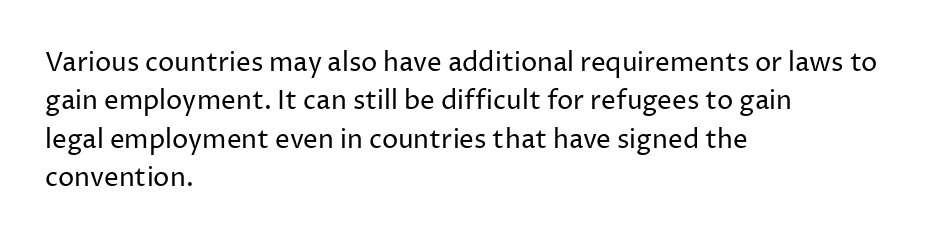
Leftover space on each line is placed entirely after the last word. The font sits on the lighter half of the weight spectrum, regular included. Here the glyphs are tracked normally, forming tight word shapes. Evenly set lines give the paragraph a standard silhouette. The area under the type is left untouched. The letters stand upright; this is a roman face.
